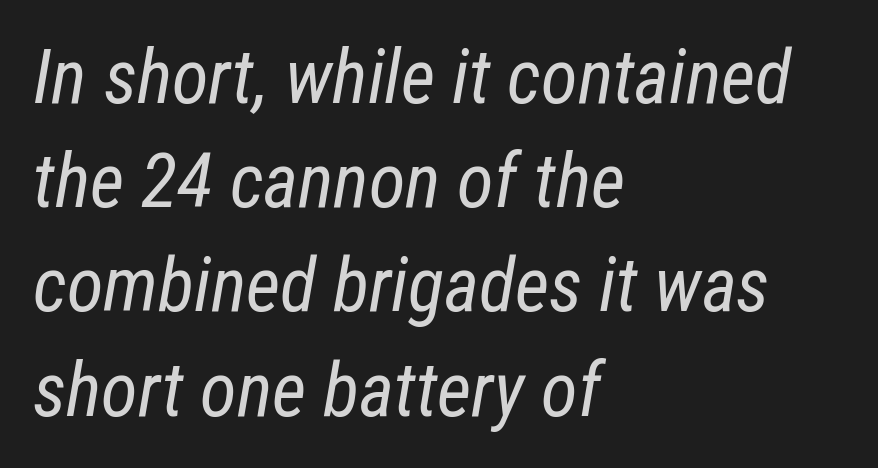
The image shows 75 px regular-weight, condensed type, italic (leaning right); set left-aligned, normal line spacing (1.39x), normal letter spacing, not underlined; low stroke contrast and a medium x-height.
